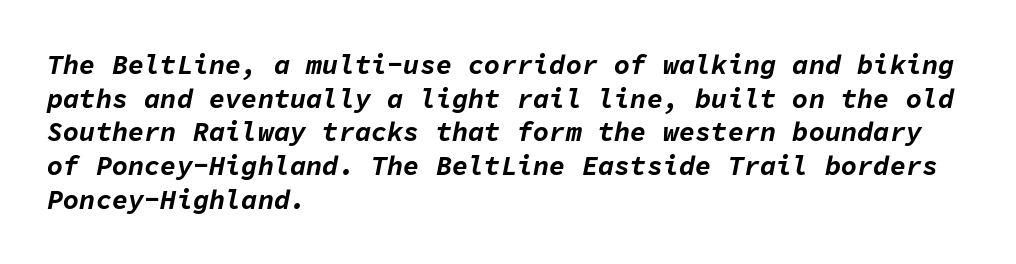
Emphasis-style slanted type is in use. This rendering uses left alignment, leaving the right contour irregular. The designer left line spacing at the default. Plenty of ink on the page — the face is bold. Compared with typical body copy, the letter spacing here is the same.
